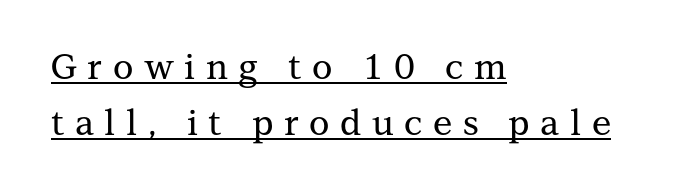
Q: Is the text italic (slanted)? A: No, it is upright.
Q: Is the typeface a serif or a sans-serif typeface? A: Serif.
Q: Is the text underlined? A: Yes.
Q: How is the paragraph aligned? A: Left-aligned.
Q: Is the spacing between letters normal or unusually wide? A: Unusually wide.
Q: Is the spacing between lines tight, normal or loose? A: Normal.
Q: Width (condensed, normal, or wide)? A: Normal.
Q: Stroke contrast? A: Medium.
Q: x-height? A: Medium.
Q: Monospaced? A: No.
